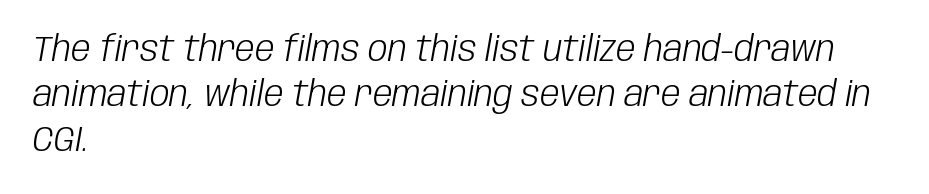
The image shows 35 px light, condensed type, italic (leaning right); set left-aligned, normal line spacing (1.29x), normal letter spacing, not underlined; low stroke contrast and a large x-height.
